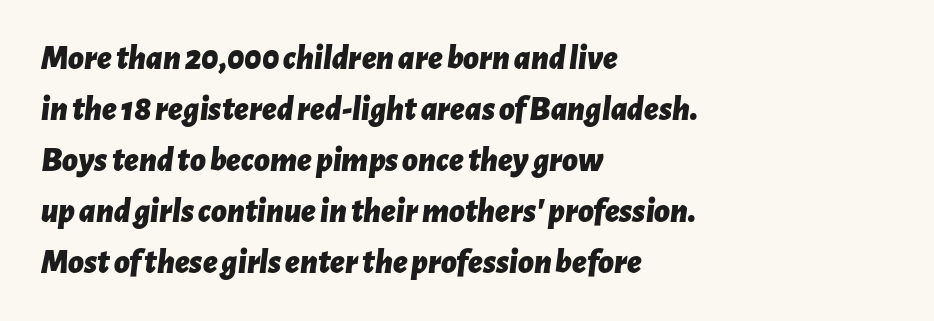
{"italic": "yes", "lean": "right", "slant_degrees": 7, "bold": "yes", "weight": "bold", "width": "normal", "stroke_contrast": "low", "x_height": "medium", "monospaced": "no", "underline": "no", "align": "left", "line_spacing": "normal", "line_spacing_ratio": 1.5, "letter_spacing": "normal", "letter_spacing_em": 0.0, "glyph_px": 34}
